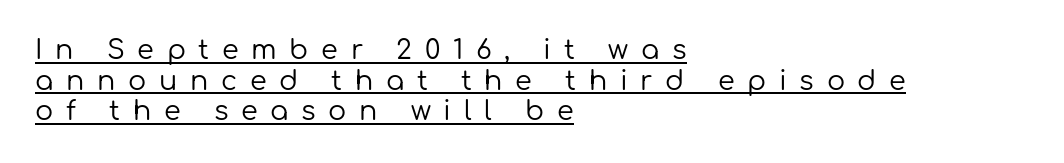
{"italic": "no", "bold": "no", "underline": "yes", "align": "left", "line_spacing": "tight", "line_spacing_ratio": 1.13, "letter_spacing": "wide", "letter_spacing_em": 0.47, "glyph_px": 27}
